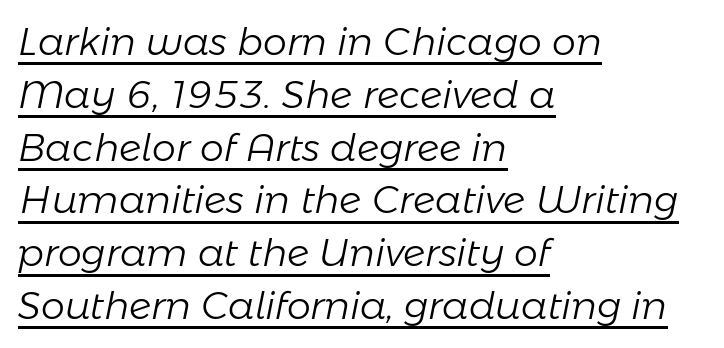
{"italic": "yes", "lean": "right", "slant_degrees": 11, "bold": "no", "weight": "light", "width": "normal", "stroke_contrast": "low", "x_height": "medium", "monospaced": "no", "underline": "yes", "align": "left", "line_spacing": "normal", "line_spacing_ratio": 1.39, "letter_spacing": "normal", "letter_spacing_em": 0.0, "glyph_px": 38}
